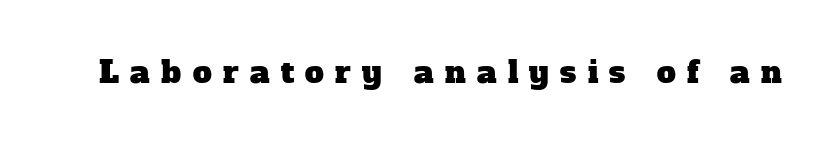
{"serif": "yes", "width": "normal", "stroke_contrast": "low", "x_height": "medium", "monospaced": "no", "underline": "no", "letter_spacing": "wide", "letter_spacing_em": 0.38, "glyph_px": 30}
